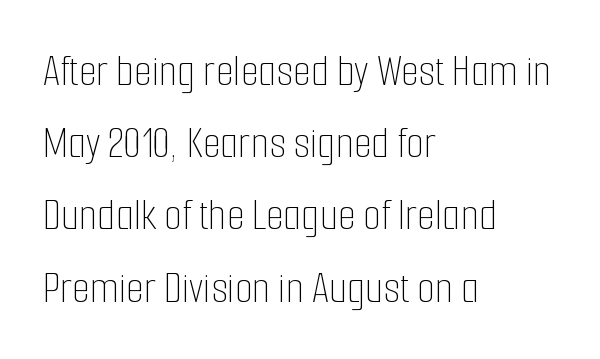
The image shows 46 px thin, condensed type, upright; set left-aligned, normal line spacing (1.57x), normal letter spacing, not underlined; low stroke contrast and a medium x-height.
